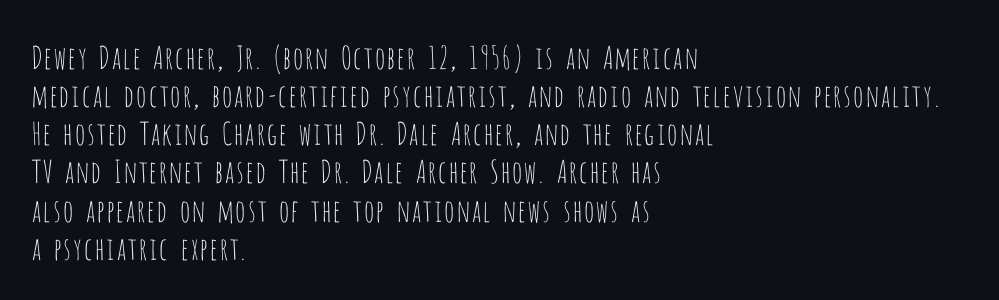
Each letter keeps its own natural width here, so spacing adapts to shape. The compositor pushed each line to the left boundary. Weight: in the light-to-regular range. Look at the tracking — it's just the regular setting, nothing added. This sample uses a sans-serif face. Posture: straight, roman, zero tilt.
